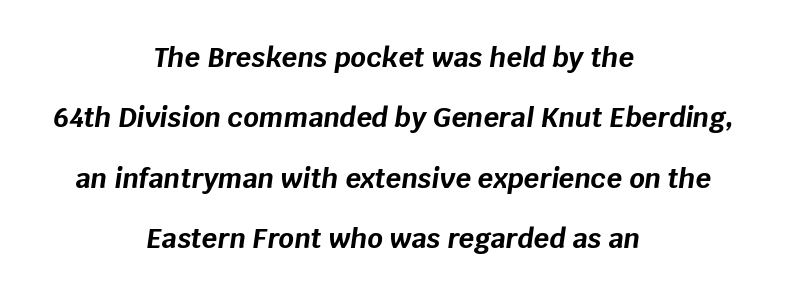
Q: Is the text bold? A: Yes.
Q: Is the text italic (slanted)? A: Yes, it leans right by about 8 degrees.
Q: Is the text underlined? A: No.
Q: How is the paragraph aligned? A: Centered.
Q: Is the spacing between letters normal or unusually wide? A: Normal.
Q: Is the spacing between lines tight, normal or loose? A: Loose.
